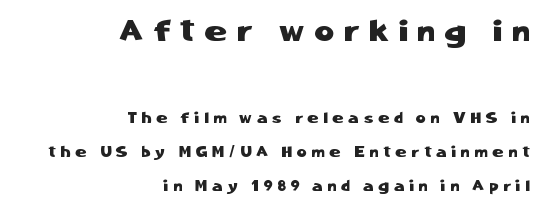
{"serif": "no", "italic": "no", "width": "normal", "stroke_contrast": "low", "x_height": "medium", "monospaced": "no", "underline": "no", "align": "right", "line_spacing": "loose", "line_spacing_ratio": 2.29, "letter_spacing": "wide", "letter_spacing_em": 0.33, "larger_block": "first", "size_ratio": 2.0, "glyph_px": 30}
